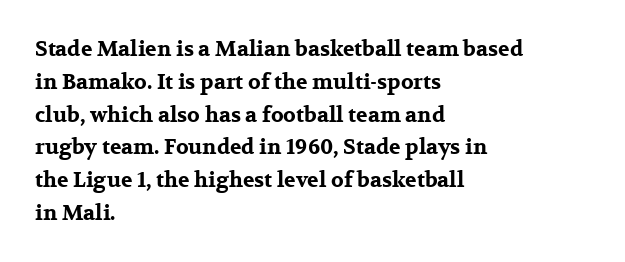
{"italic": "no", "bold": "yes", "underline": "no", "align": "left", "line_spacing": "normal", "line_spacing_ratio": 1.56, "letter_spacing": "normal", "letter_spacing_em": 0.0, "glyph_px": 21}
